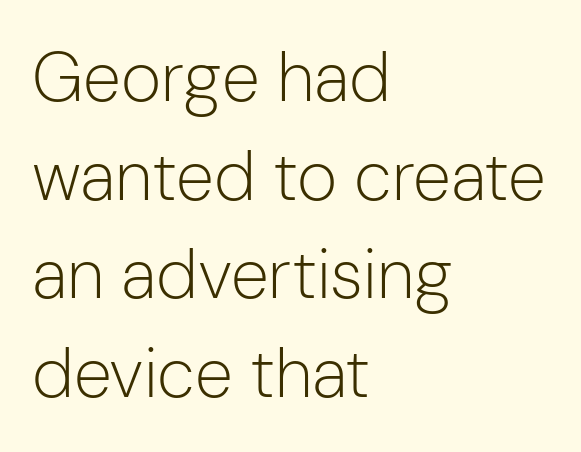
Every character sits straight up, as roman type does. Glance below the letters and you will spot only blank space. Leading: standard. No feet cap the strokes, marking this as sans-serif type. These lines are rendered in a variable-pitch font.
